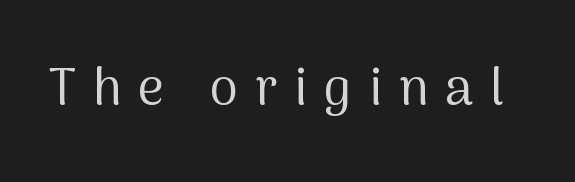
Q: Is the text bold? A: No.
Q: Is the text italic (slanted)? A: No, it is upright.
Q: Is the typeface a serif or a sans-serif typeface? A: Sans-serif.
Q: Is the text underlined? A: No.
Q: Is the spacing between letters normal or unusually wide? A: Unusually wide.
Q: Width (condensed, normal, or wide)? A: Normal.
Q: Stroke contrast? A: Medium.
Q: x-height? A: Medium.
Q: Monospaced? A: No.
